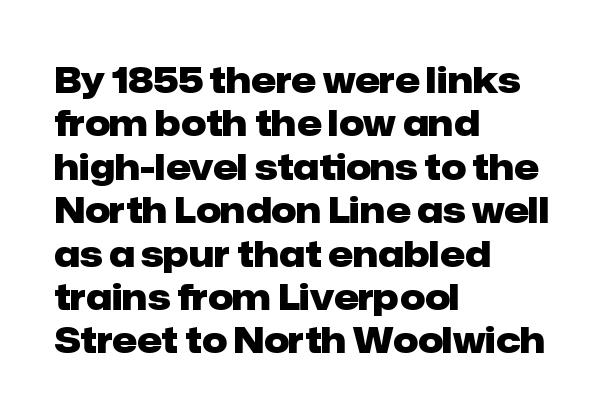
The image shows 35 px heavy sans-serif type, upright; set left-aligned, line spacing 1.24x, normal letter spacing, not underlined; low stroke contrast and a medium x-height.
